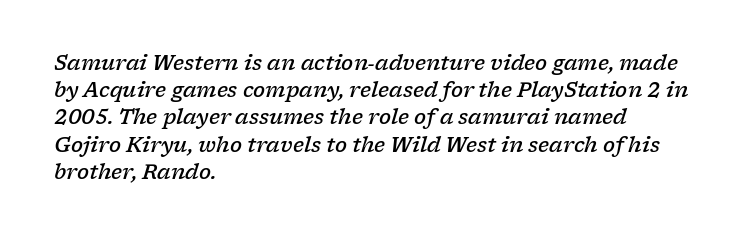
Q: Is the text bold? A: Semi-bold.
Q: Is the text italic (slanted)? A: Yes, it leans right by about 17 degrees.
Q: Is the text underlined? A: No.
Q: How is the paragraph aligned? A: Left-aligned.
Q: Is the spacing between letters normal or unusually wide? A: Normal.
Q: Is the spacing between lines tight, normal or loose? A: Normal.
